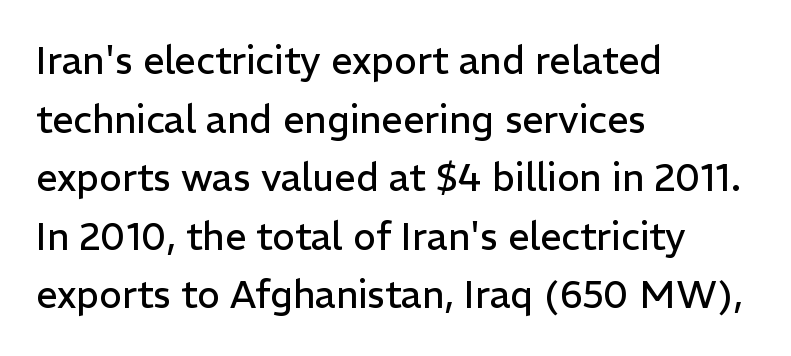
The image shows 38 px regular-weight sans-serif type, upright; set left-aligned, normal line spacing (1.54x), normal letter spacing, not underlined; low stroke contrast and a medium x-height.
